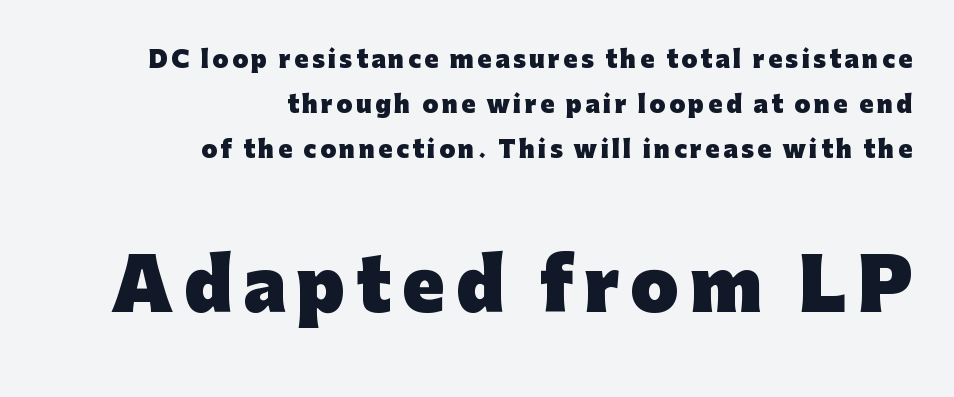
You could not count columns in this text — the font is proportionally spaced. Font category for this specimen: sans-serif. The later block is typeset at a bigger size than the earlier block. The block of text is sparse from top to bottom, with ample space between rows. In terms of posture, this sample is upright.
